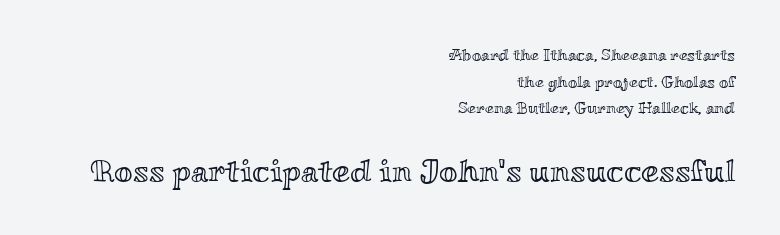
Q: Is the text italic (slanted)? A: No, it is upright.
Q: Is the text underlined? A: No.
Q: How is the paragraph aligned? A: Right-aligned.
Q: Is the spacing between letters normal or unusually wide? A: Normal.
Q: Is the spacing between lines tight, normal or loose? A: Normal.
Q: Which block of text is set in a larger size, the first (top) or the second (bottom)? A: The second (bottom) one.
Q: Width (condensed, normal, or wide)? A: Wide.
Q: x-height? A: Small.
Q: Monospaced? A: No.
